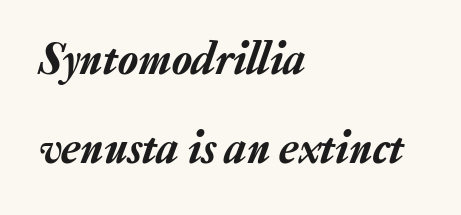
{"italic": "yes", "lean": "right", "slant_degrees": 20, "width": "normal", "stroke_contrast": "low", "x_height": "medium", "monospaced": "no", "underline": "no", "align": "left", "line_spacing": "loose", "line_spacing_ratio": 1.94, "letter_spacing": "normal", "letter_spacing_em": 0.0, "glyph_px": 46}
